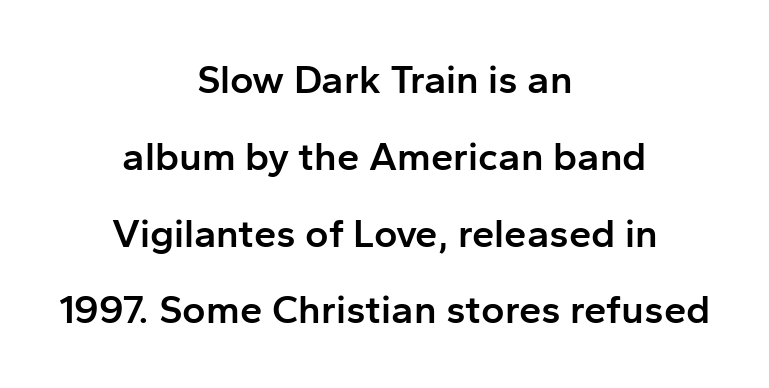
{"serif": "no", "italic": "no", "bold": "semi", "weight": "semibold", "width": "normal", "stroke_contrast": "low", "x_height": "medium", "monospaced": "no", "underline": "no", "align": "center", "line_spacing": "loose", "line_spacing_ratio": 1.92, "letter_spacing": "normal", "letter_spacing_em": 0.0, "glyph_px": 40}
